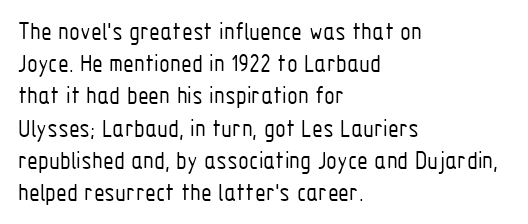
Q: Is the text bold? A: No.
Q: Is the text italic (slanted)? A: No, it is upright.
Q: Is the text underlined? A: No.
Q: How is the paragraph aligned? A: Left-aligned.
Q: Is the spacing between letters normal or unusually wide? A: Normal.
Q: Is the spacing between lines tight, normal or loose? A: Normal.
